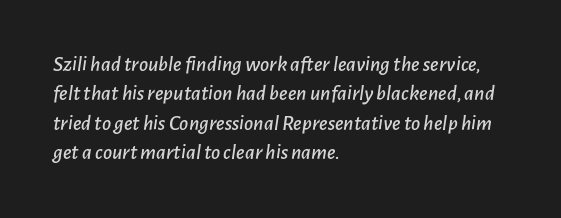
Q: Is the text italic (slanted)? A: Yes, it leans right by about 7 degrees.
Q: Is the text underlined? A: No.
Q: How is the paragraph aligned? A: Left-aligned.
Q: Is the spacing between letters normal or unusually wide? A: Normal.
Q: Is the spacing between lines tight, normal or loose? A: Normal.
